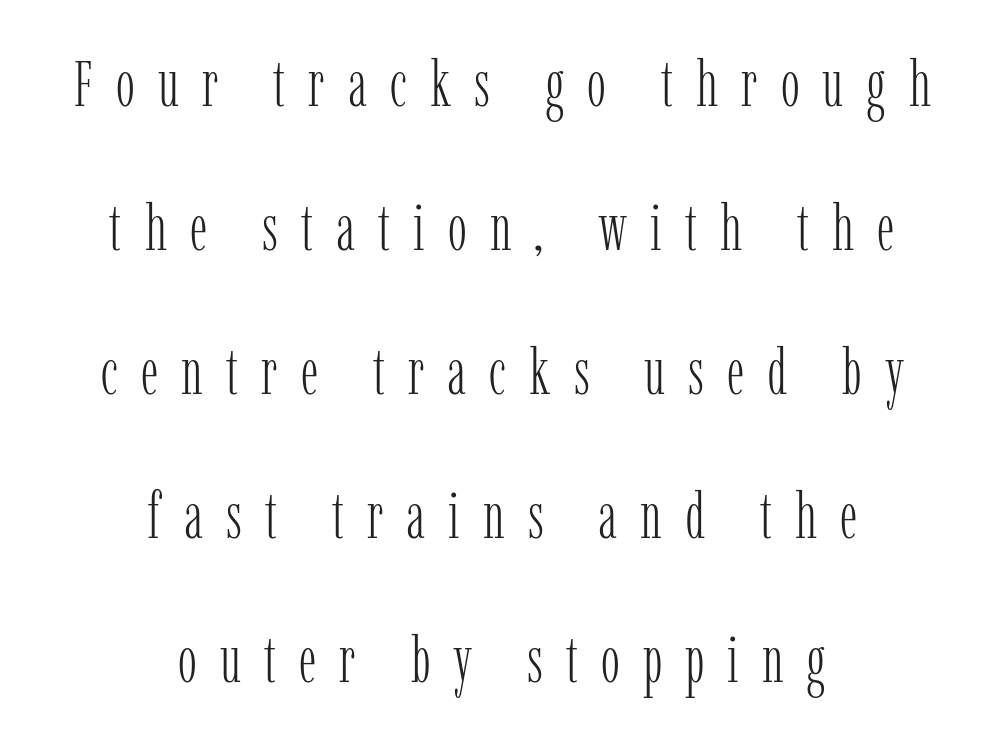
Q: Is the text bold? A: No.
Q: Is the text italic (slanted)? A: No, it is upright.
Q: Is the typeface a serif or a sans-serif typeface? A: Serif.
Q: Is the text underlined? A: No.
Q: How is the paragraph aligned? A: Centered.
Q: Is the spacing between letters normal or unusually wide? A: Unusually wide.
Q: Is the spacing between lines tight, normal or loose? A: Loose.
Q: Width (condensed, normal, or wide)? A: Condensed.
Q: Stroke contrast? A: Low.
Q: x-height? A: Medium.
Q: Monospaced? A: No.
